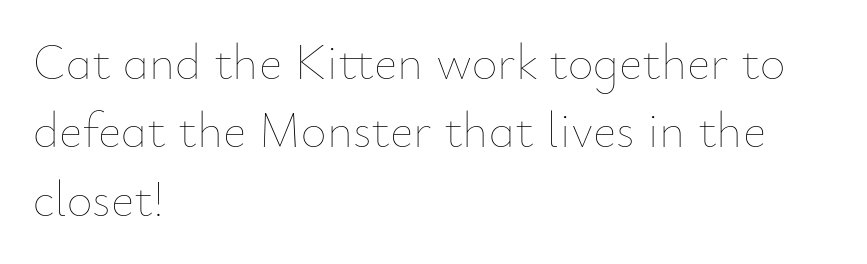
{"italic": "no", "bold": "no", "weight": "thin", "width": "normal", "stroke_contrast": "low", "x_height": "small", "monospaced": "no", "underline": "no", "align": "left", "line_spacing": "normal", "line_spacing_ratio": 1.37, "letter_spacing": "normal", "letter_spacing_em": 0.0, "glyph_px": 50}
